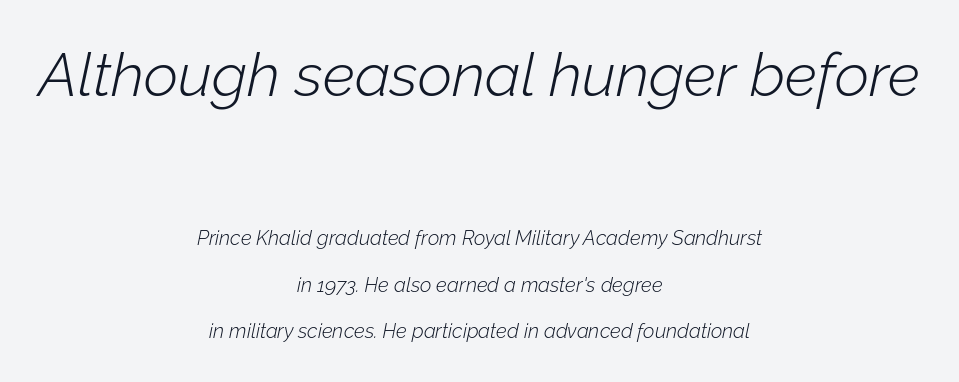
{"italic": "yes", "lean": "right", "slant_degrees": 12, "bold": "no", "weight": "light", "width": "normal", "stroke_contrast": "low", "x_height": "medium", "monospaced": "no", "underline": "no", "align": "center", "line_spacing": "loose", "line_spacing_ratio": 2.32, "letter_spacing": "normal", "letter_spacing_em": 0.0, "larger_block": "first", "size_ratio": 3.0, "glyph_px": 60}
